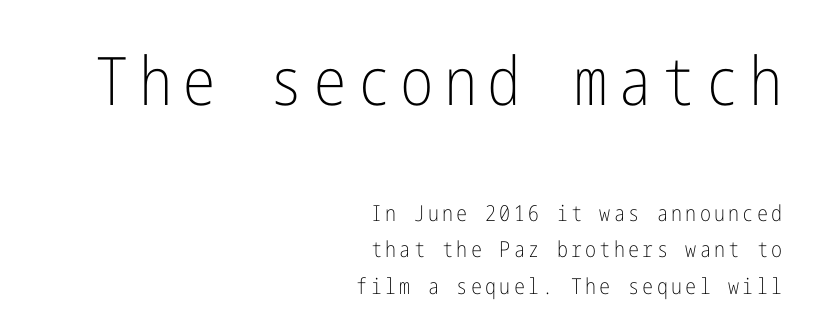
Q: Is the text bold? A: No.
Q: Is the text italic (slanted)? A: No, it is upright.
Q: Is the typeface a serif or a sans-serif typeface? A: Sans-serif.
Q: Is the text underlined? A: No.
Q: How is the paragraph aligned? A: Right-aligned.
Q: Is the spacing between lines tight, normal or loose? A: Normal.
Q: Which block of text is set in a larger size, the first (top) or the second (bottom)? A: The first (top) one.
Q: Width (condensed, normal, or wide)? A: Condensed.
Q: Stroke contrast? A: Low.
Q: x-height? A: Medium.
